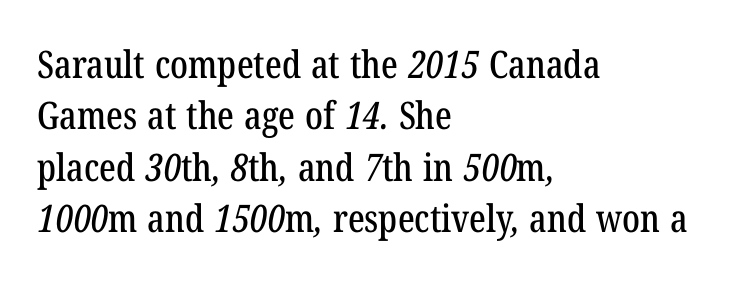
Decoration check: the copy has no underline. A serif font was chosen for this passage. Does extra space separate the letters? No, they use regular spacing. You could not count columns in this text — the font is proportionally spaced. The designer left line spacing at the default.
